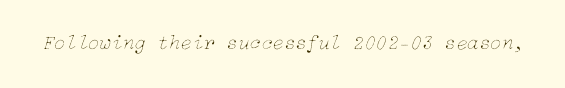
Q: Is the text bold? A: No.
Q: Is the text italic (slanted)? A: Yes, it leans right by about 15 degrees.
Q: Is the text underlined? A: No.
Q: Is the spacing between letters normal or unusually wide? A: Normal.
